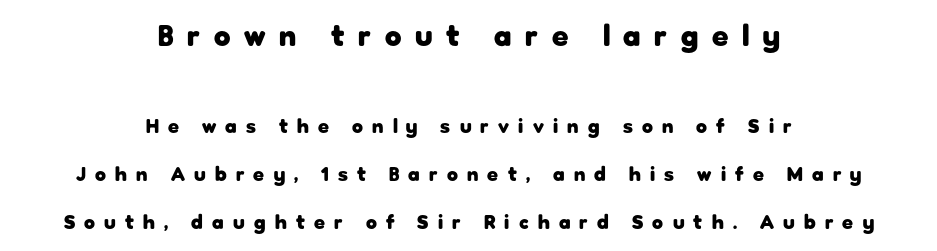
Nobody drew a line under any word here. Is the block centered? Yes — each line is placed symmetrically about the middle. The letters advance in unequal steps, a hallmark of proportional type. The passage shown stacks its lines with a broad gap.
